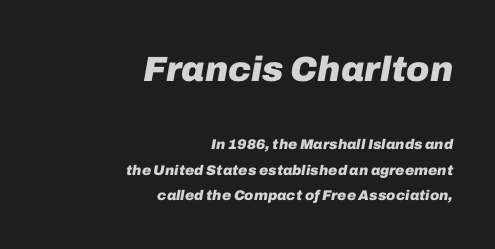
The letters advance in unequal steps, a hallmark of proportional type. Tracking here is standard; glyphs follow each other at the usual distance. Type without underlining. The compositor pushed each line to the right boundary. The composition opens big and finishes small. Stroke thickness is high; the sample reads as a true bold.
